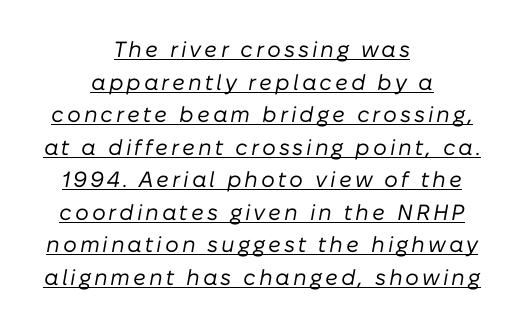
The image shows 22 px text type, italic (leaning right); set centered, normal line spacing (1.48x), underlined.
